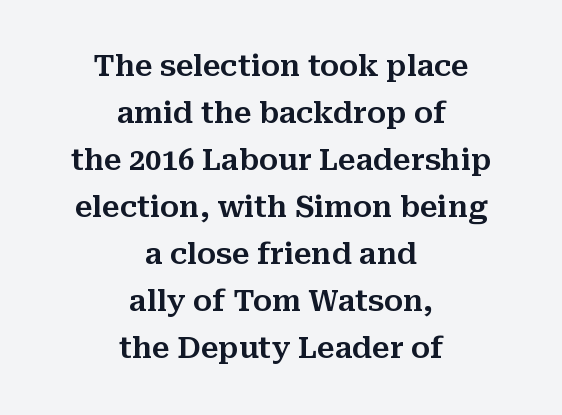
The image shows 29 px serif type, upright; set centered, normal line spacing (1.62x), normal letter spacing, not underlined; medium stroke contrast and a medium x-height.
